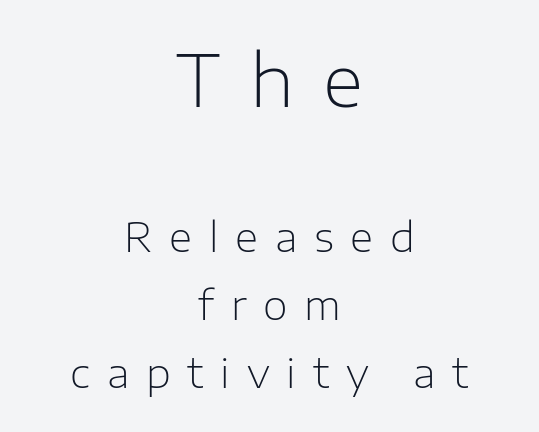
Q: Is the text bold? A: No.
Q: Is the text italic (slanted)? A: No, it is upright.
Q: Is the typeface a serif or a sans-serif typeface? A: Sans-serif.
Q: Is the text underlined? A: No.
Q: How is the paragraph aligned? A: Centered.
Q: Is the spacing between letters normal or unusually wide? A: Unusually wide.
Q: Which block of text is set in a larger size, the first (top) or the second (bottom)? A: The first (top) one.
Q: Width (condensed, normal, or wide)? A: Normal.
Q: Stroke contrast? A: Low.
Q: x-height? A: Medium.
Q: Monospaced? A: No.
